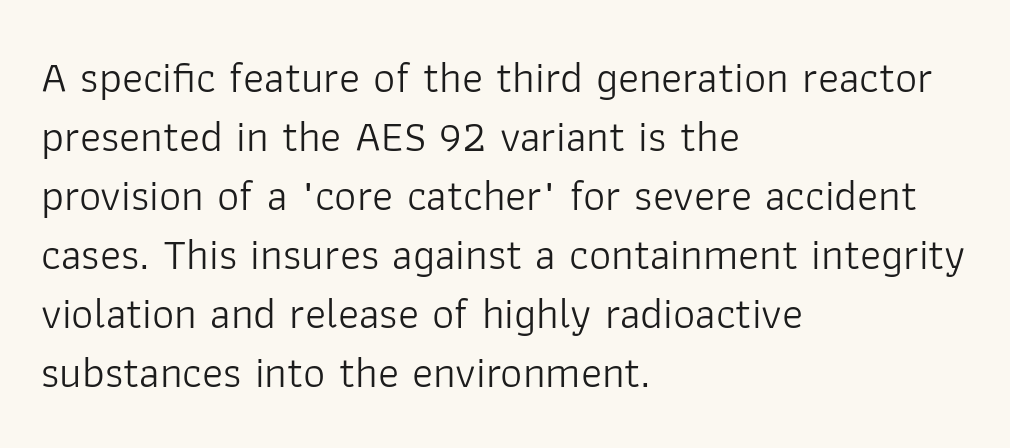
Q: Is the text bold? A: No.
Q: Is the text italic (slanted)? A: No, it is upright.
Q: Is the typeface a serif or a sans-serif typeface? A: Sans-serif.
Q: Is the text underlined? A: No.
Q: How is the paragraph aligned? A: Left-aligned.
Q: Is the spacing between letters normal or unusually wide? A: Normal.
Q: Is the spacing between lines tight, normal or loose? A: Normal.
Q: Width (condensed, normal, or wide)? A: Normal.
Q: Stroke contrast? A: Low.
Q: x-height? A: Medium.
Q: Monospaced? A: No.
